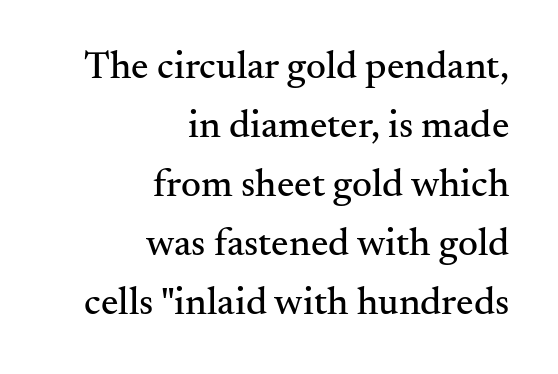
Default kerning and tracking; the words read as compact shapes. Casual observation: everything's shoved over to the right. Every stem runs plumb, perpendicular to the baseline. To sum up the face: it has serifs.
